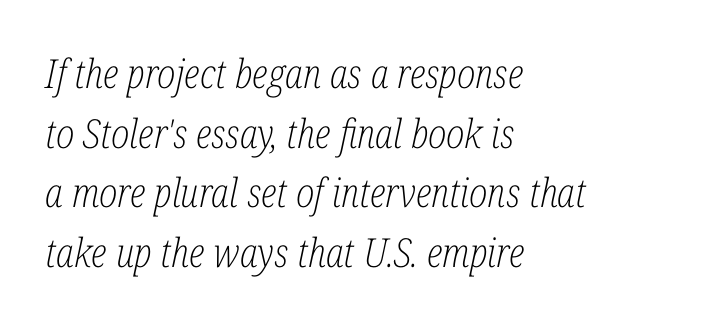
The image shows 40 px light, condensed serif type, italic (leaning right); set left-aligned, normal line spacing (1.49x), normal letter spacing, not underlined; low stroke contrast and a medium x-height.
